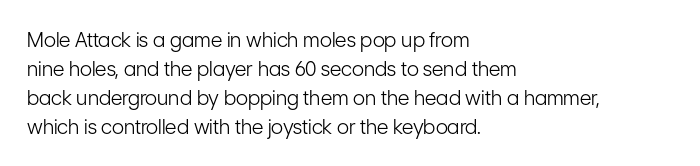
Q: Is the text bold? A: No.
Q: Is the text italic (slanted)? A: No, it is upright.
Q: Is the text underlined? A: No.
Q: How is the paragraph aligned? A: Left-aligned.
Q: Is the spacing between letters normal or unusually wide? A: Normal.
Q: Is the spacing between lines tight, normal or loose? A: Normal.
